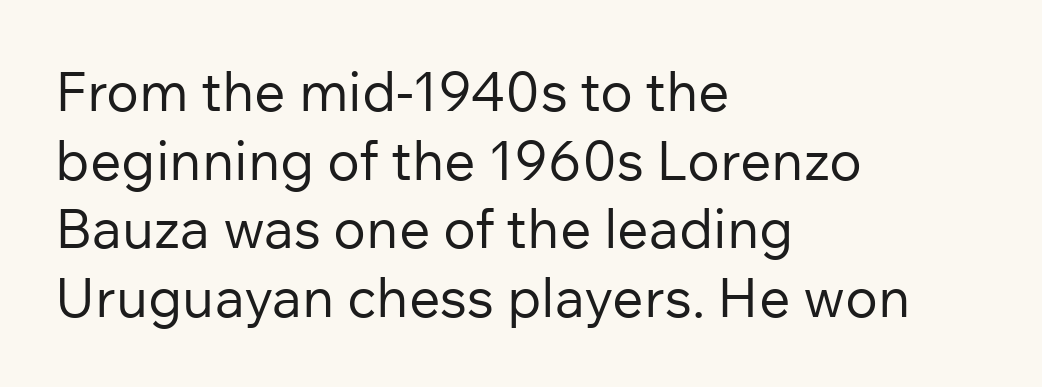
{"serif": "no", "italic": "no", "bold": "no", "weight": "regular", "width": "normal", "stroke_contrast": "low", "x_height": "medium", "monospaced": "no", "underline": "no", "align": "left", "line_spacing": "normal", "line_spacing_ratio": 1.25, "letter_spacing": "normal", "letter_spacing_em": 0.0, "glyph_px": 55}
